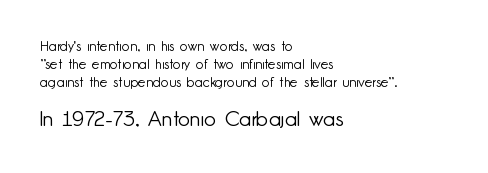
This sample uses plain, unmodified letter spacing. Honestly, the row spacing looks completely unremarkable. The text block is weighted toward the left margin, trailing off unevenly rightward. The letters stand straight up with perfectly vertical stems.
